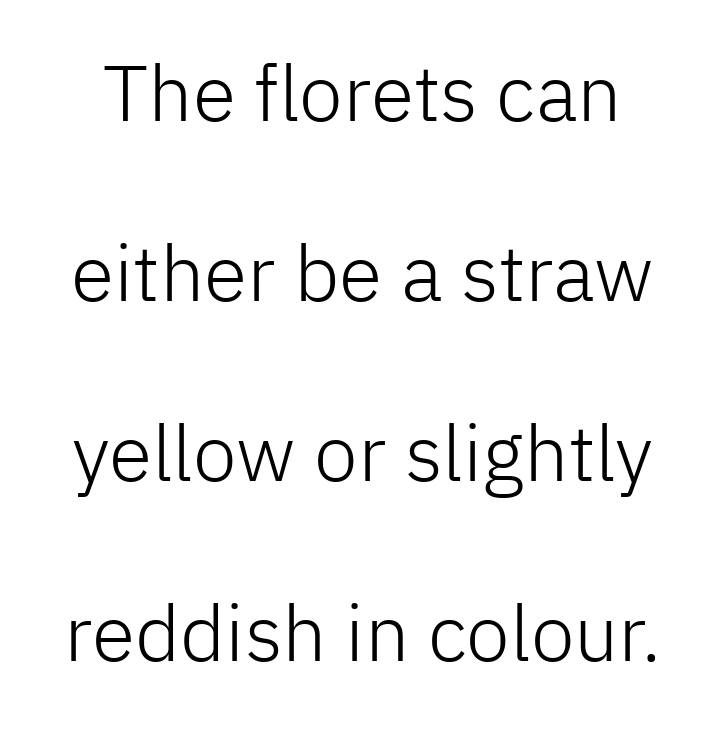
The image shows 79 px light sans-serif type, upright; set loose line spacing (2.28x), normal letter spacing, not underlined; low stroke contrast and a medium x-height.
